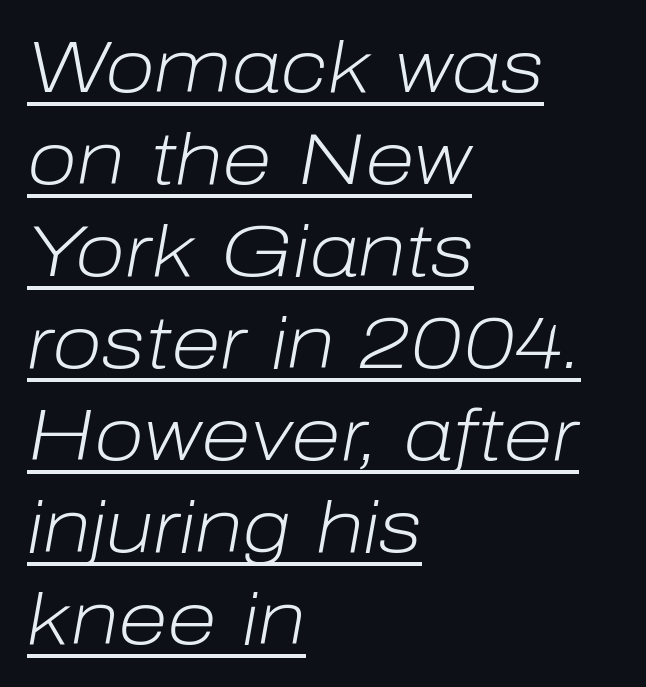
{"italic": "yes", "lean": "right", "slant_degrees": 10, "bold": "no", "weight": "light", "width": "normal", "stroke_contrast": "low", "x_height": "medium", "monospaced": "no", "underline": "yes", "align": "left", "line_spacing": "normal", "line_spacing_ratio": 1.26, "letter_spacing": "normal", "letter_spacing_em": 0.0, "glyph_px": 73}
